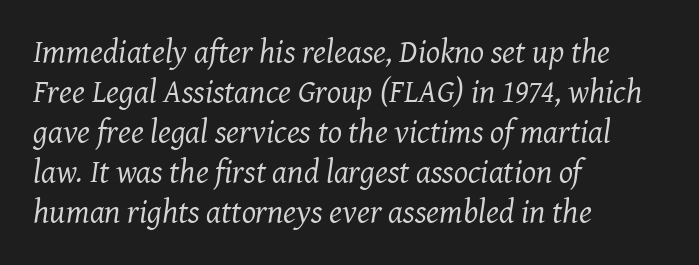
The rendering keeps characters at their native spacing. Stroke terminals: seriffed. Lines of text with bare space underneath. Does the lettering tilt? It does — this is italic. No heavy texture on the line: the type isn't bold.
